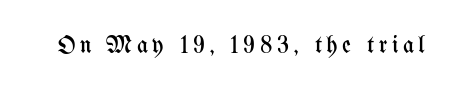
Q: Is the text bold? A: No.
Q: Is the text italic (slanted)? A: No, it is upright.
Q: Is the text underlined? A: No.
